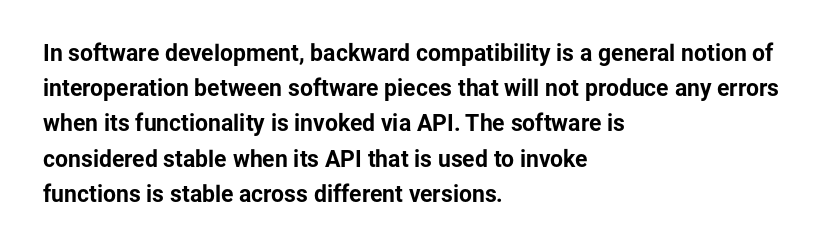
The image shows 23 px bold type, upright; set left-aligned, normal line spacing (1.53x), normal letter spacing, not underlined.
